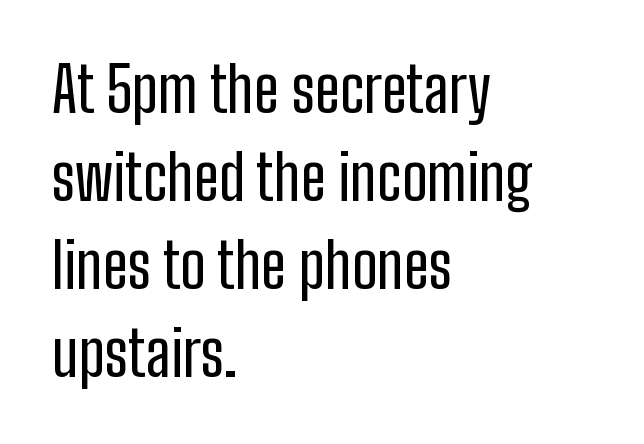
Reading down the column, the eye jumps a familiar distance to each next line. Style check: upright. Rule under the text: the space is simply empty. You could not count columns in this text — the font is proportionally spaced. In CSS terms this would be text-align: left. The gaps between neighbouring characters are ordinary and unremarkable.
